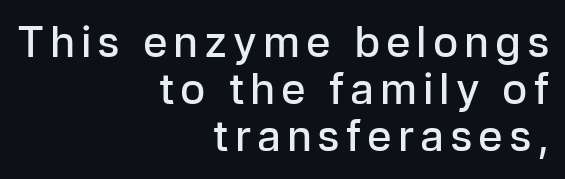
The image shows 42 px semibold sans-serif type, upright; set right-aligned, tight line spacing (1.12x), not underlined; low stroke contrast and a medium x-height.
